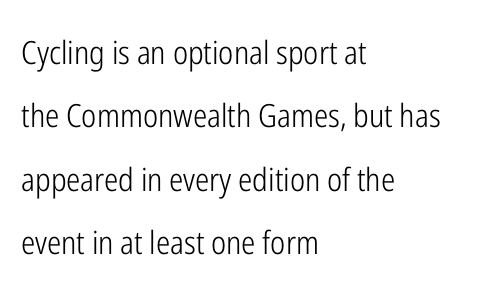
Q: Is the text bold? A: No.
Q: Is the text italic (slanted)? A: No, it is upright.
Q: Is the typeface a serif or a sans-serif typeface? A: Sans-serif.
Q: Is the text underlined? A: No.
Q: How is the paragraph aligned? A: Left-aligned.
Q: Is the spacing between letters normal or unusually wide? A: Normal.
Q: Is the spacing between lines tight, normal or loose? A: Loose.
Q: Width (condensed, normal, or wide)? A: Condensed.
Q: Stroke contrast? A: Low.
Q: x-height? A: Medium.
Q: Monospaced? A: No.
